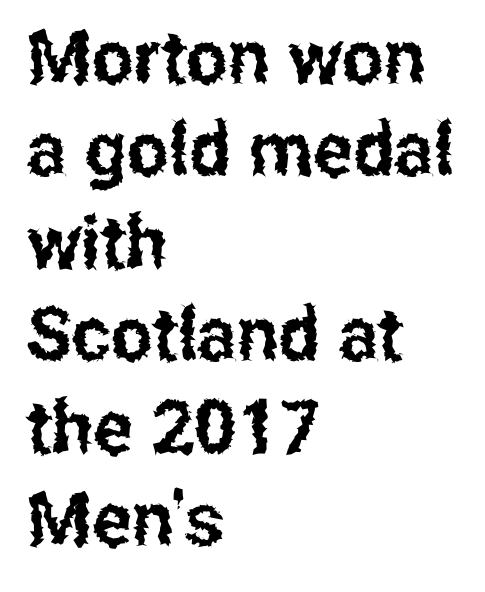
Q: Is the text italic (slanted)? A: No, it is upright.
Q: Is the typeface a serif or a sans-serif typeface? A: Sans-serif.
Q: Is the text underlined? A: No.
Q: How is the paragraph aligned? A: Left-aligned.
Q: Is the spacing between letters normal or unusually wide? A: Normal.
Q: Is the spacing between lines tight, normal or loose? A: Normal.
Q: Width (condensed, normal, or wide)? A: Condensed.
Q: Stroke contrast? A: Low.
Q: x-height? A: Medium.
Q: Monospaced? A: No.
